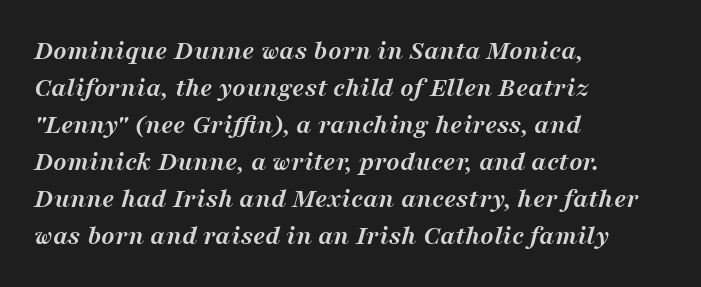
Q: Is the text bold? A: Yes.
Q: Is the text italic (slanted)? A: Yes, it leans right by about 16 degrees.
Q: Is the typeface a serif or a sans-serif typeface? A: Serif.
Q: Is the text underlined? A: No.
Q: How is the paragraph aligned? A: Left-aligned.
Q: Is the spacing between letters normal or unusually wide? A: Normal.
Q: Is the spacing between lines tight, normal or loose? A: Normal.
Q: Width (condensed, normal, or wide)? A: Normal.
Q: Stroke contrast? A: Medium.
Q: x-height? A: Medium.
Q: Monospaced? A: No.
